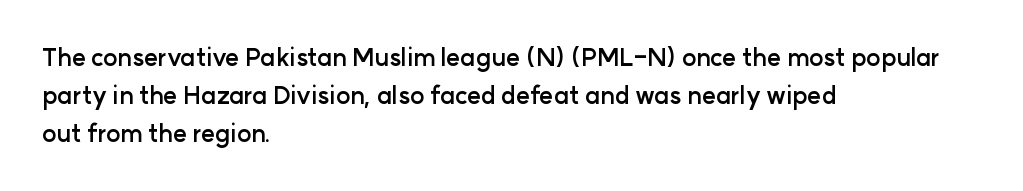
The space between consecutive lines is moderate. Alignment: flush left. The passage shown is not underscored anywhere. The type is set solid horizontally, with unmodified tracking. The characters look thick and weighty, a clear bold. Unlike italic type, these characters show no tilt at all.
